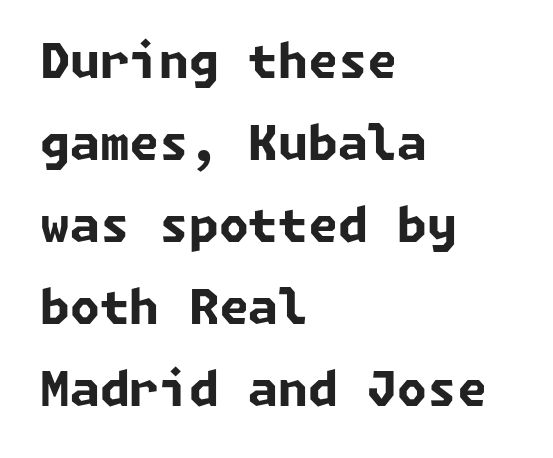
Words appear dense and cohesive because spacing is normal. The zone under the glyphs is completely vacant. Typeset ragged right — the left edge is the straight one. Heft: maximum for text — a bold.
